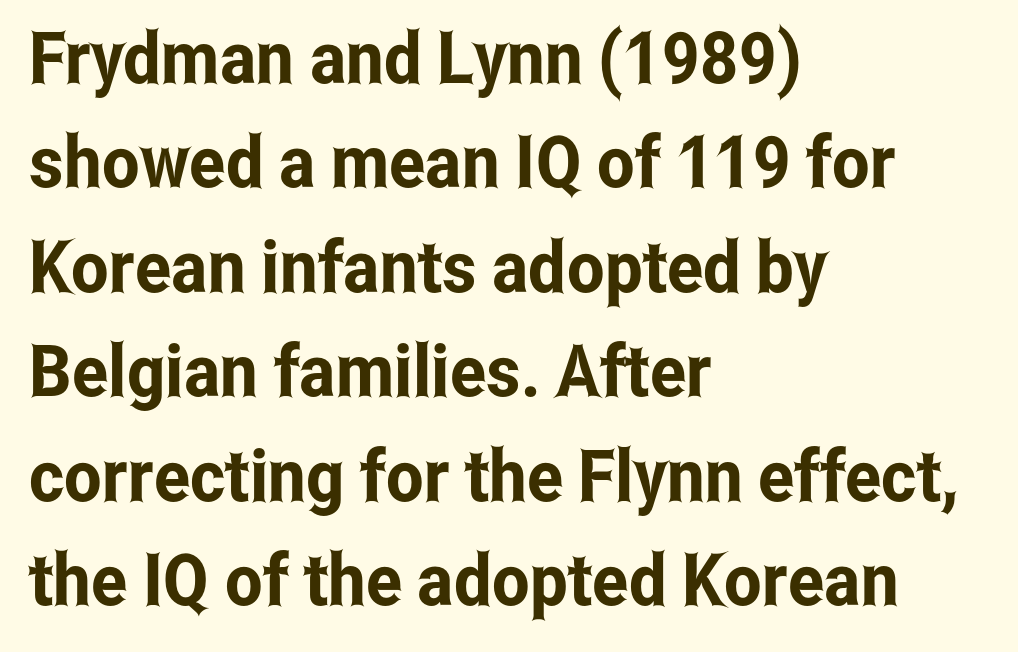
{"serif": "no", "italic": "no", "width": "condensed", "stroke_contrast": "low", "x_height": "medium", "monospaced": "no", "underline": "no", "align": "left", "line_spacing": "normal", "line_spacing_ratio": 1.45, "letter_spacing": "normal", "letter_spacing_em": 0.0, "glyph_px": 72}
